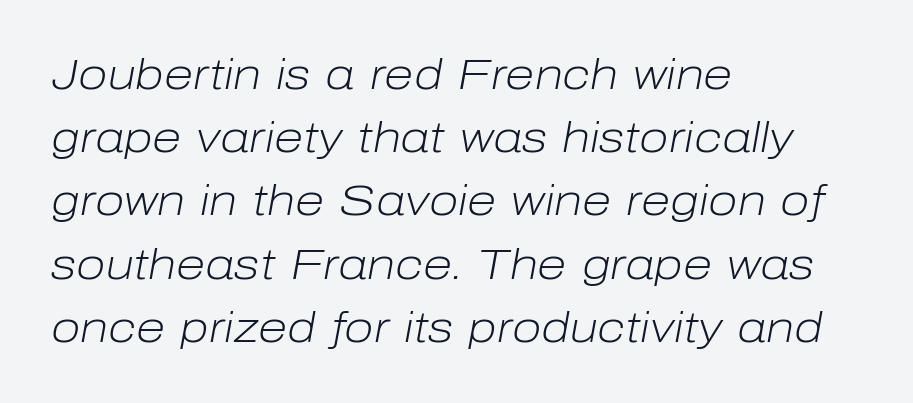
The image shows 43 px light type, italic (leaning right); set left-aligned, normal line spacing (1.47x), normal letter spacing, not underlined; low stroke contrast and a medium x-height.
